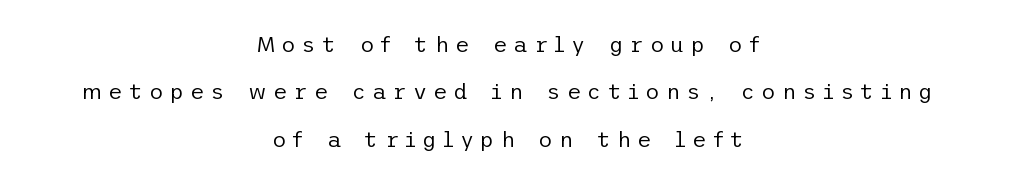
{"italic": "no", "bold": "no", "underline": "no", "align": "center", "line_spacing": "loose", "line_spacing_ratio": 2.15, "letter_spacing": "wide", "letter_spacing_em": 0.28, "glyph_px": 22}
